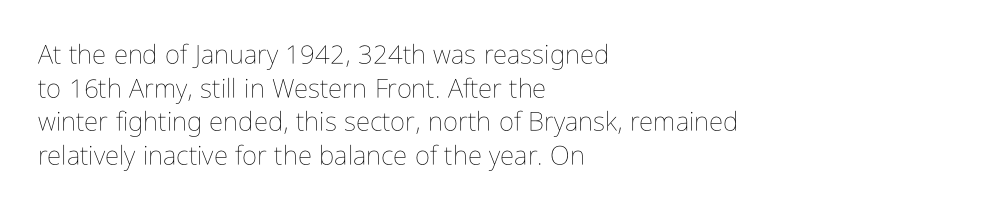
{"italic": "no", "bold": "no", "underline": "no", "align": "left", "line_spacing": "normal", "line_spacing_ratio": 1.29, "letter_spacing": "normal", "letter_spacing_em": 0.0, "glyph_px": 26}
